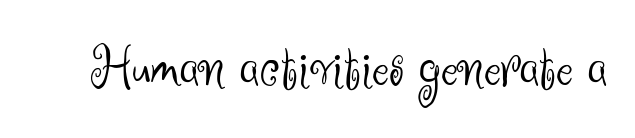
Q: Is the text bold? A: No.
Q: Is the text italic (slanted)? A: No, it is upright.
Q: Is the typeface a serif or a sans-serif typeface? A: Sans-serif.
Q: Is the text underlined? A: No.
Q: Is the spacing between letters normal or unusually wide? A: Normal.
Q: Width (condensed, normal, or wide)? A: Normal.
Q: Stroke contrast? A: Medium.
Q: x-height? A: Small.
Q: Monospaced? A: No.
